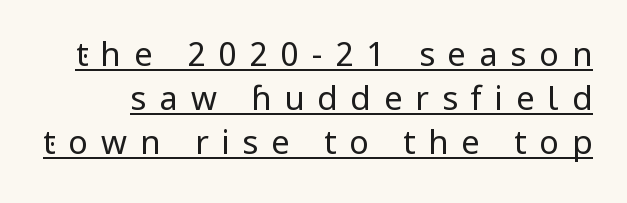
Q: Is the text bold? A: No.
Q: Is the text italic (slanted)? A: No, it is upright.
Q: Is the typeface a serif or a sans-serif typeface? A: Sans-serif.
Q: Is the text underlined? A: Yes.
Q: Is the spacing between letters normal or unusually wide? A: Unusually wide.
Q: Is the spacing between lines tight, normal or loose? A: Normal.
Q: Width (condensed, normal, or wide)? A: Normal.
Q: Stroke contrast? A: Low.
Q: x-height? A: Medium.
Q: Monospaced? A: No.
